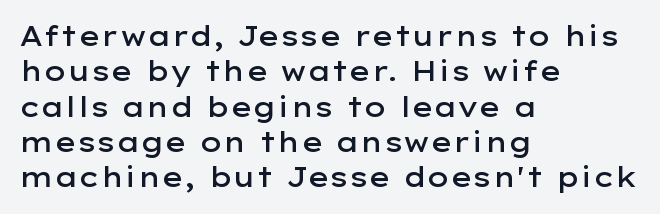
Nobody drew a line under any word here. In terms of leading, this rendering sits right in the middle. Typographic density is moderately raised because the face is semibold. Standard letterfit; no display-style spreading of the glyphs. The text block is weighted toward the left margin, trailing off unevenly rightward. The lettering stays uniformly vertical, giving the passage a roman look.
